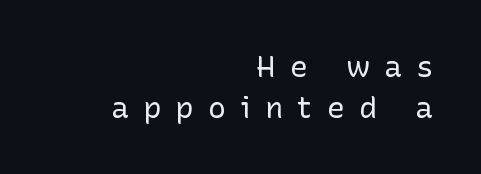
{"serif": "no", "italic": "no", "bold": "no", "weight": "regular", "width": "normal", "stroke_contrast": "low", "x_height": "medium", "monospaced": "no", "underline": "no", "align": "right", "line_spacing": "normal", "line_spacing_ratio": 1.36, "letter_spacing": "wide", "letter_spacing_em": 0.48, "glyph_px": 30}
